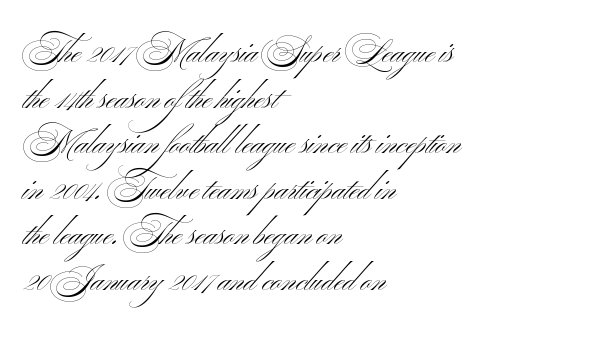
The image shows 33 px light, wide sans-serif type; set left-aligned, normal line spacing (1.38x), normal letter spacing, not underlined; medium stroke contrast and a small x-height.
